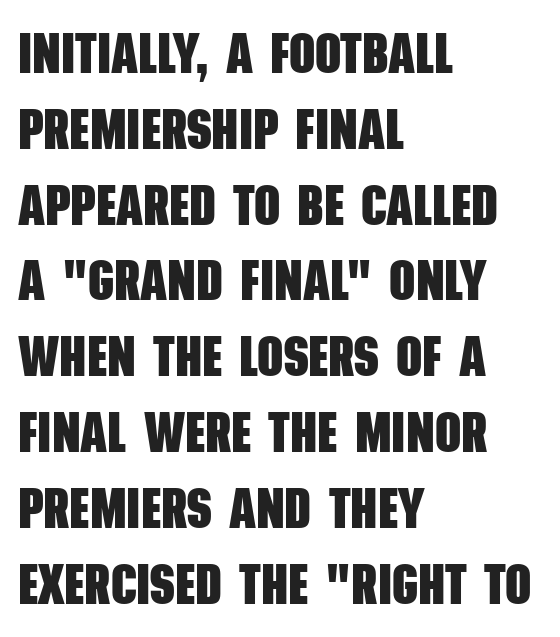
The image shows 57 px heavy, condensed sans-serif type; set left-aligned, normal line spacing (1.33x), normal letter spacing, not underlined; low stroke contrast and a large x-height.
